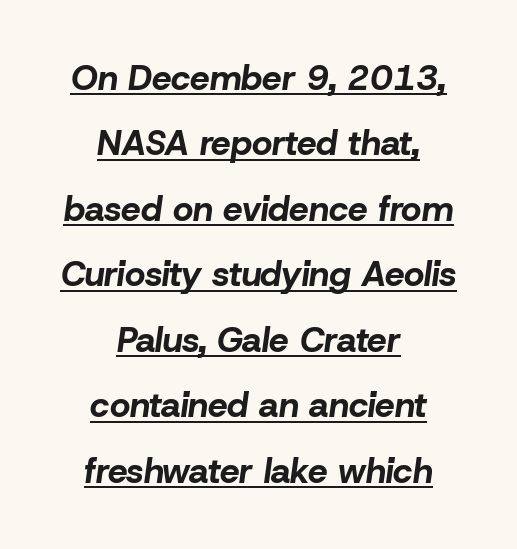
Q: Is the text bold? A: Yes.
Q: Is the text italic (slanted)? A: Yes, it leans right by about 8 degrees.
Q: Is the text underlined? A: Yes.
Q: How is the paragraph aligned? A: Centered.
Q: Is the spacing between letters normal or unusually wide? A: Normal.
Q: Width (condensed, normal, or wide)? A: Normal.
Q: Stroke contrast? A: Low.
Q: x-height? A: Medium.
Q: Monospaced? A: No.
